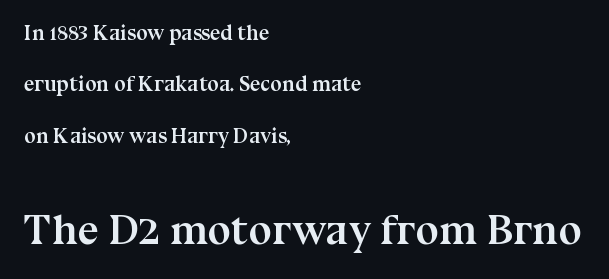
Q: Is the text bold? A: Yes.
Q: Is the text italic (slanted)? A: No, it is upright.
Q: Is the typeface a serif or a sans-serif typeface? A: Serif.
Q: Is the text underlined? A: No.
Q: How is the paragraph aligned? A: Left-aligned.
Q: Is the spacing between letters normal or unusually wide? A: Normal.
Q: Is the spacing between lines tight, normal or loose? A: Loose.
Q: Which block of text is set in a larger size, the first (top) or the second (bottom)? A: The second (bottom) one.
Q: Width (condensed, normal, or wide)? A: Normal.
Q: Stroke contrast? A: Medium.
Q: x-height? A: Medium.
Q: Monospaced? A: No.
